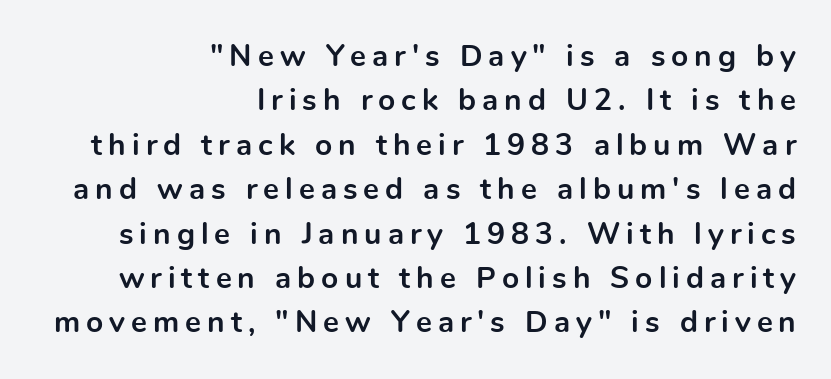
You can tell from the bare stems that sans-serif type was used. Spacing verdict: proportional, widths tailored to each character. As a designer I'd log this as weight 700, bold. Is there much room between lines? A standard amount, neither cramped nor airy. Between one letter and the next there's a generous, obvious gap.
